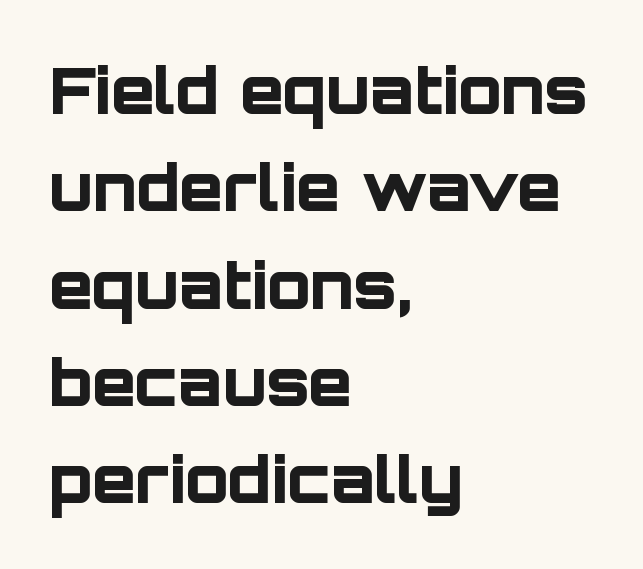
{"serif": "no", "italic": "no", "bold": "yes", "weight": "bold", "width": "normal", "stroke_contrast": "low", "x_height": "large", "monospaced": "no", "underline": "no", "align": "left", "line_spacing": "normal", "line_spacing_ratio": 1.52, "letter_spacing": "normal", "letter_spacing_em": 0.0, "glyph_px": 64}
